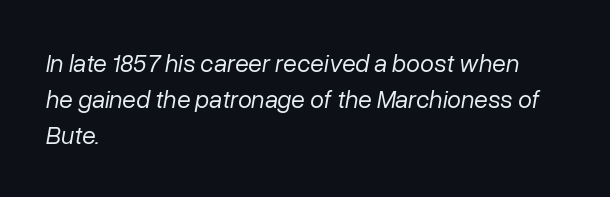
Slant detected: the letters are inclined. Successive baselines arrive at the customary interval. Underline: absent. These lines keep a tight, regular rhythm from letter to letter.
